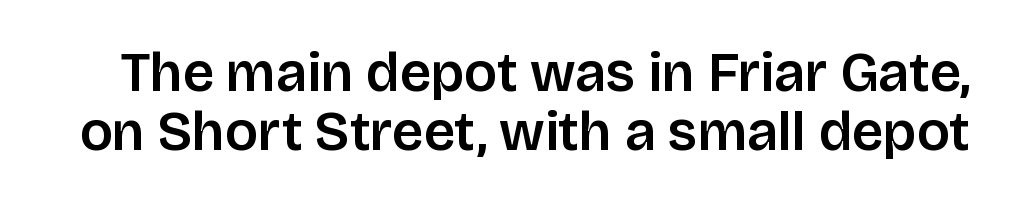
Letter spacing: default. Descenders hang freely into open space. The letters advance in unequal steps, a hallmark of proportional type. Very little white space separates one row of letters from the next. These lines are composed in type without serifs. The typography opts for an upright posture over an oblique one.
